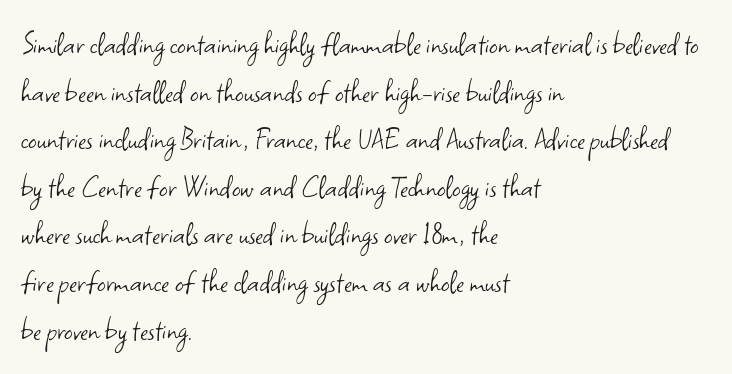
Is the stroke heavy? The answer is a plain regular-or-lighter. This sample is left-justified, so line endings fall wherever the words run out. Vertically, the passage feels balanced, rows spaced as you'd expect.
